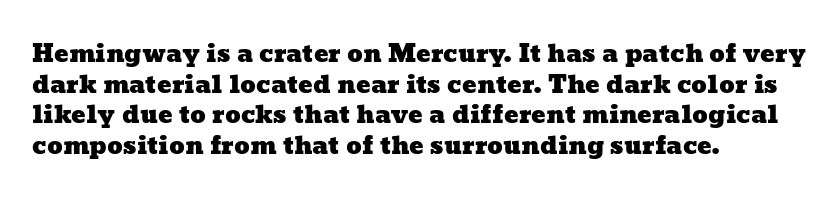
{"underline": "no", "align": "left", "line_spacing": "normal", "line_spacing_ratio": 1.28, "letter_spacing": "normal", "letter_spacing_em": 0.0, "glyph_px": 24}
